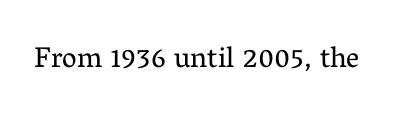
{"serif": "yes", "italic": "no", "bold": "no", "weight": "regular", "width": "normal", "stroke_contrast": "medium", "x_height": "medium", "monospaced": "no", "underline": "no", "letter_spacing": "normal", "letter_spacing_em": 0.0, "glyph_px": 29}
